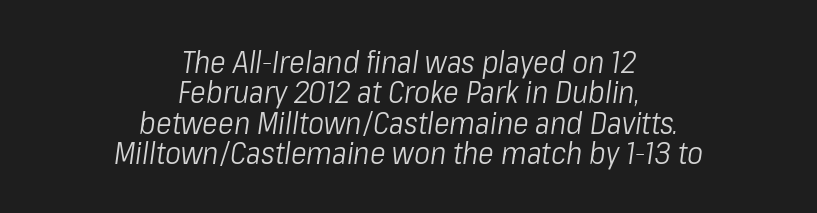
Q: Is the text bold? A: No.
Q: Is the text italic (slanted)? A: Yes, it leans right by about 8 degrees.
Q: Is the text underlined? A: No.
Q: How is the paragraph aligned? A: Centered.
Q: Is the spacing between letters normal or unusually wide? A: Normal.
Q: Is the spacing between lines tight, normal or loose? A: Tight.
Q: Width (condensed, normal, or wide)? A: Condensed.
Q: Stroke contrast? A: Low.
Q: x-height? A: Medium.
Q: Monospaced? A: No.
